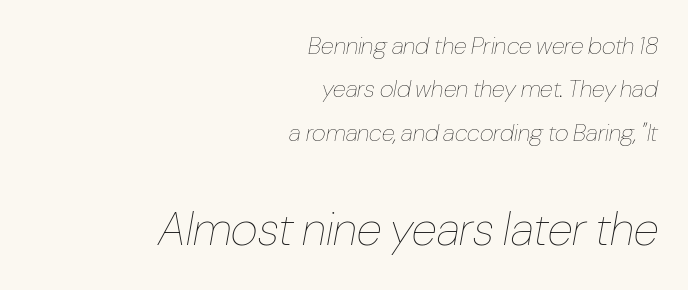
{"italic": "yes", "lean": "right", "slant_degrees": 10, "bold": "no", "weight": "thin", "width": "condensed", "stroke_contrast": "low", "x_height": "medium", "monospaced": "no", "underline": "no", "align": "right", "line_spacing_ratio": 1.81, "letter_spacing": "normal", "letter_spacing_em": 0.0, "larger_block": "second", "size_ratio": 1.96, "glyph_px": 47}
